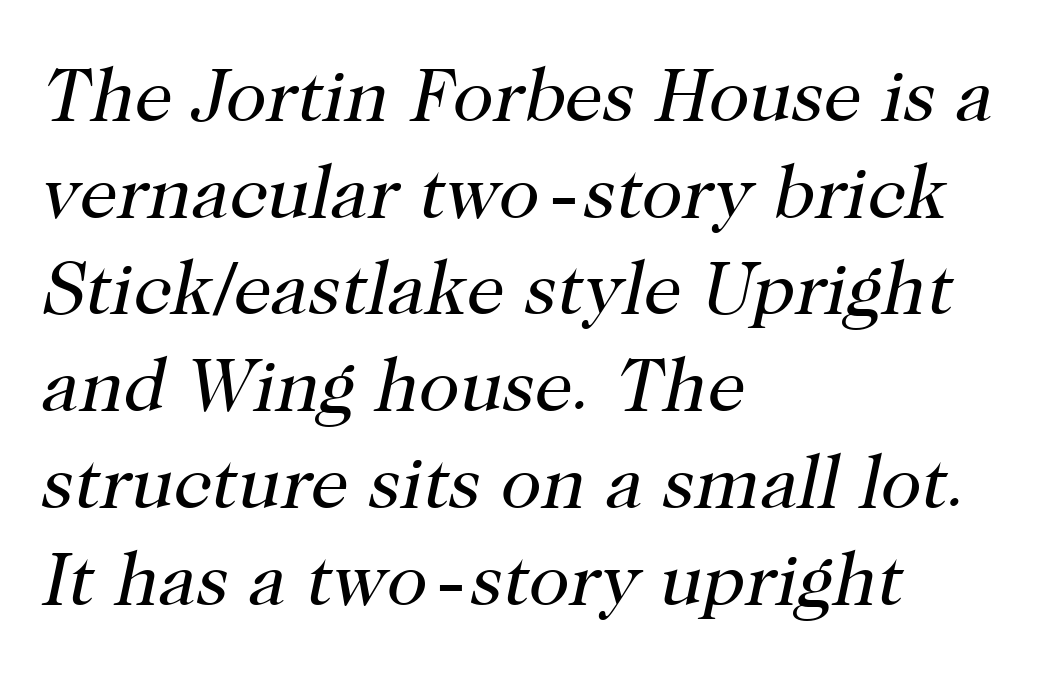
The image shows 75 px regular-weight serif type, italic (leaning right); set left-aligned, normal line spacing (1.29x), normal letter spacing, not underlined; high stroke contrast and a medium x-height.
